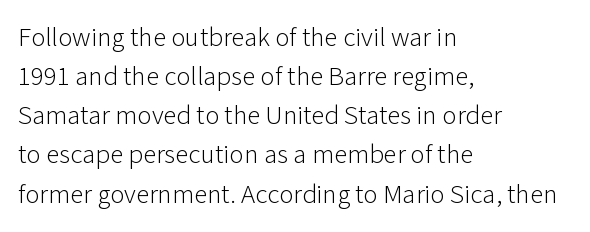
Q: Is the text bold? A: No.
Q: Is the text italic (slanted)? A: No, it is upright.
Q: Is the text underlined? A: No.
Q: How is the paragraph aligned? A: Left-aligned.
Q: Is the spacing between letters normal or unusually wide? A: Normal.
Q: Is the spacing between lines tight, normal or loose? A: Normal.
